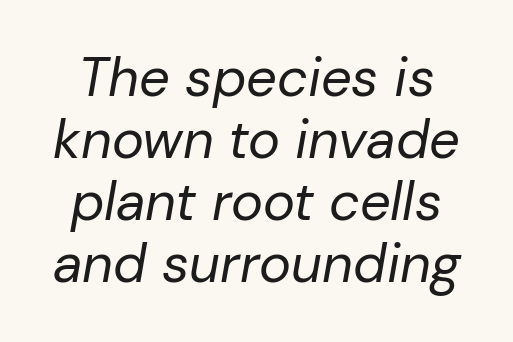
{"italic": "yes", "lean": "right", "slant_degrees": 10, "bold": "no", "weight": "regular", "width": "normal", "stroke_contrast": "low", "x_height": "medium", "monospaced": "no", "underline": "no", "line_spacing": "tight", "line_spacing_ratio": 1.15, "letter_spacing": "normal", "letter_spacing_em": 0.0, "glyph_px": 54}
